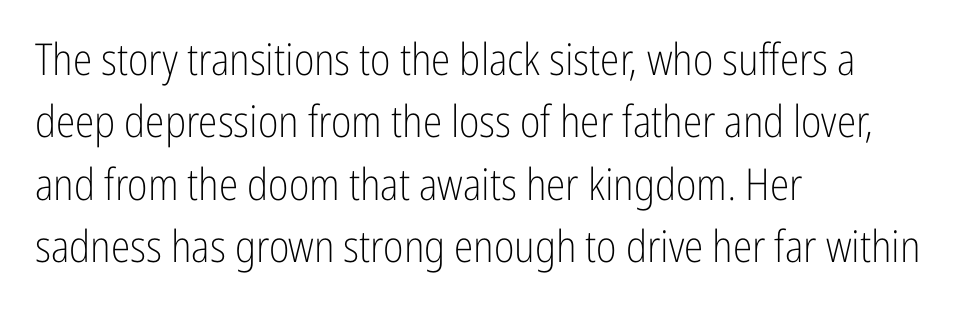
The image shows 44 px light, condensed sans-serif type, upright; set left-aligned, normal line spacing (1.42x), normal letter spacing, not underlined; low stroke contrast and a medium x-height.
